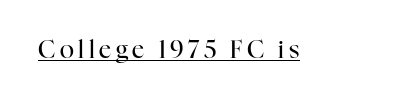
The image shows 24 px text type, upright; set underlined.
